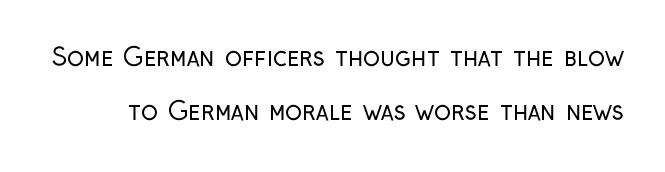
{"italic": "no", "bold": "no", "underline": "no", "line_spacing": "loose", "line_spacing_ratio": 2.17, "letter_spacing": "normal", "letter_spacing_em": 0.0, "glyph_px": 25}
